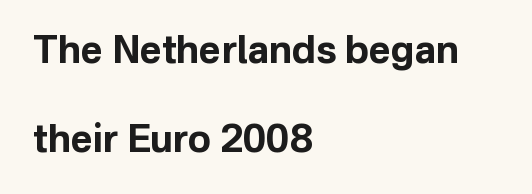
Q: Is the text bold? A: Yes.
Q: Is the text italic (slanted)? A: No, it is upright.
Q: Is the typeface a serif or a sans-serif typeface? A: Sans-serif.
Q: Is the text underlined? A: No.
Q: How is the paragraph aligned? A: Left-aligned.
Q: Is the spacing between letters normal or unusually wide? A: Normal.
Q: Is the spacing between lines tight, normal or loose? A: Loose.
Q: Width (condensed, normal, or wide)? A: Normal.
Q: Stroke contrast? A: Low.
Q: x-height? A: Medium.
Q: Monospaced? A: No.
